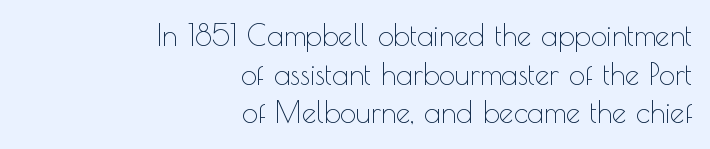
Q: Is the text bold? A: No.
Q: Is the text italic (slanted)? A: No, it is upright.
Q: Is the typeface a serif or a sans-serif typeface? A: Sans-serif.
Q: Is the text underlined? A: No.
Q: How is the paragraph aligned? A: Right-aligned.
Q: Is the spacing between letters normal or unusually wide? A: Normal.
Q: Is the spacing between lines tight, normal or loose? A: Normal.
Q: Width (condensed, normal, or wide)? A: Normal.
Q: x-height? A: Small.
Q: Monospaced? A: No.
